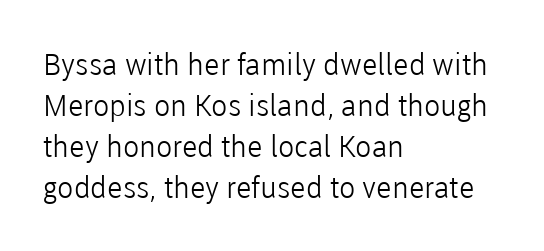
The rag falls on the right side of this text block. Words appear dense and cohesive because spacing is normal. The letters advance in unequal steps, a hallmark of proportional type. On a weight scale, this lands at 450 or below.
